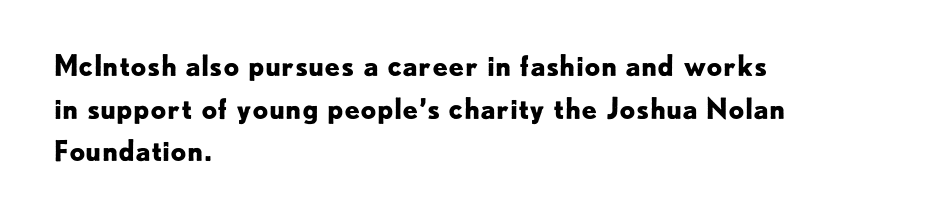
The image shows 28 px bold sans-serif type, upright; set left-aligned, normal line spacing (1.52x), normal letter spacing, not underlined; low stroke contrast and a small x-height.
